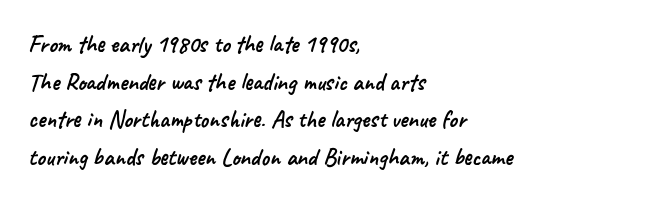
The image shows 24 px text type; set left-aligned, normal line spacing (1.57x), normal letter spacing, not underlined.
